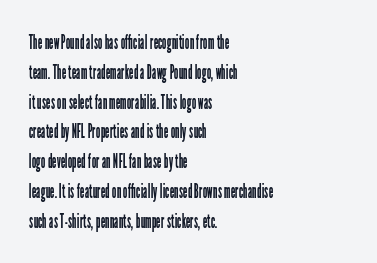
Rule under the text: the space is simply empty. Upright lettering throughout. This rendering leaves character spacing at its baseline value. If you drew a ruler down the left edge, every line would touch it. Is there much room between lines? A standard amount, neither cramped nor airy. This reads as an unemphasized weight, regular at the heaviest.
